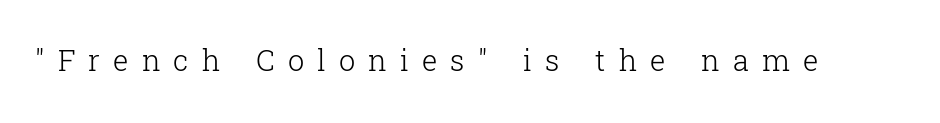
The image shows 29 px light serif type, upright; set unusually wide letter spacing (+0.45 em), not underlined; low stroke contrast and a medium x-height.
